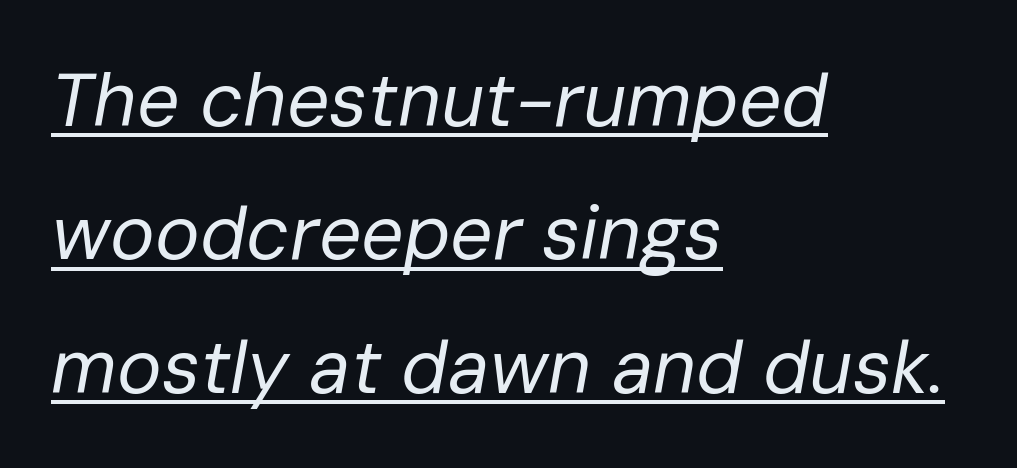
Compared with undecorated copy, this sample adds a rule below the words. A typesetter would mark this as italic. The setting favours the left margin, as ordinary paragraphs usually do. The type is set solid horizontally, with unmodified tracking. The face used here is proportionally spaced, like ordinary book or web type. Unbolded letterforms with no extra heft.
